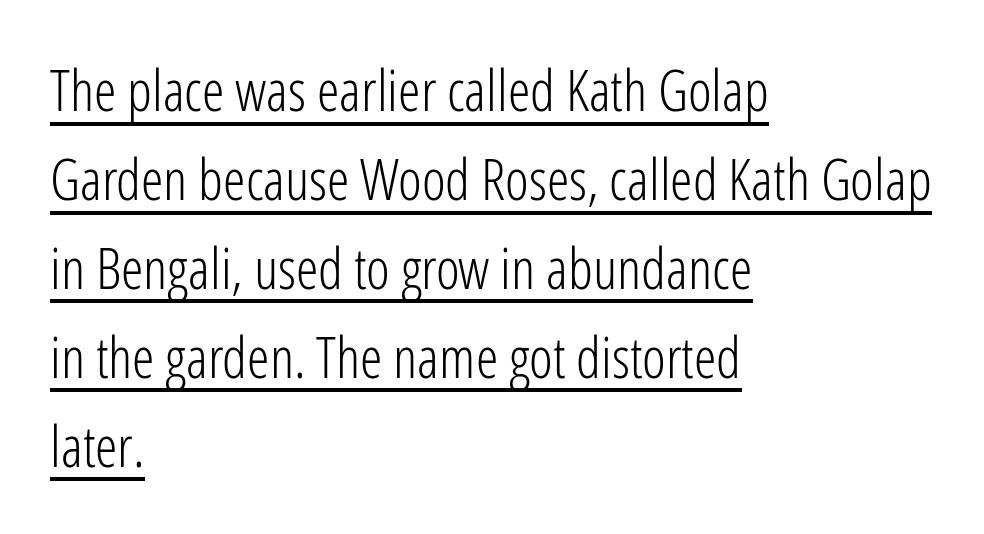
The passage shown is not bold in any degree. Posture: straight, roman, zero tilt. Quick note: interline space is typical. Proportional: the letters do not fall into vertical columns. The tracking reads as untouched default to a designer's eye. To sum up the face: it is a sans, with no serifs.
